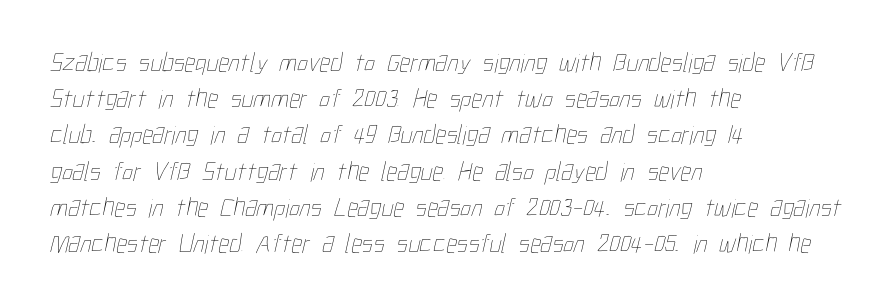
{"bold": "no", "underline": "no", "align": "left", "line_spacing": "normal", "line_spacing_ratio": 1.34, "letter_spacing": "normal", "letter_spacing_em": 0.0, "glyph_px": 27}
